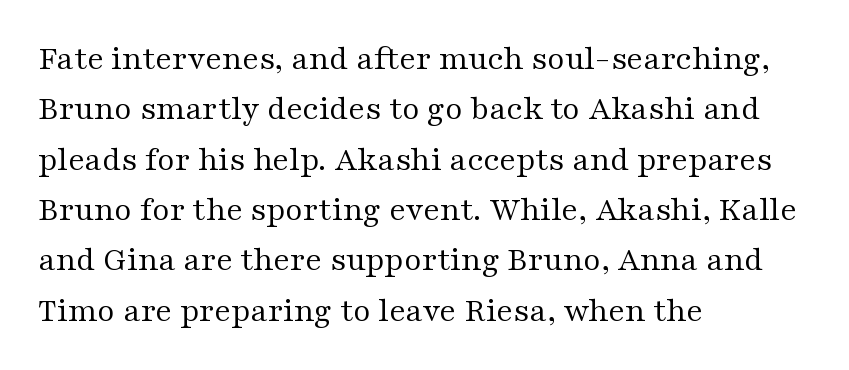
The image shows 34 px regular-weight, wide serif type, upright; set left-aligned, normal line spacing (1.48x), normal letter spacing, not underlined; medium stroke contrast and a medium x-height.
